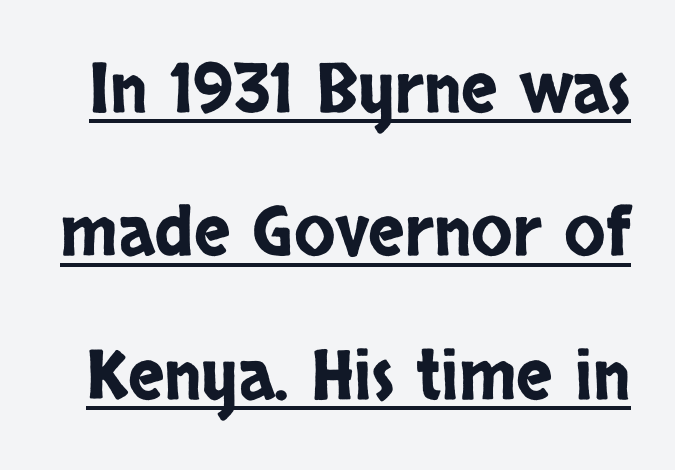
The leading is generous, giving the passage an open texture. The passage shown is underscored from start to finish. This rendering employs a face without finishing strokes, i.e., a sans-serif. Do the letters lean? They stand straight. The passage shown is typed in a proportional face where columns would drift.
